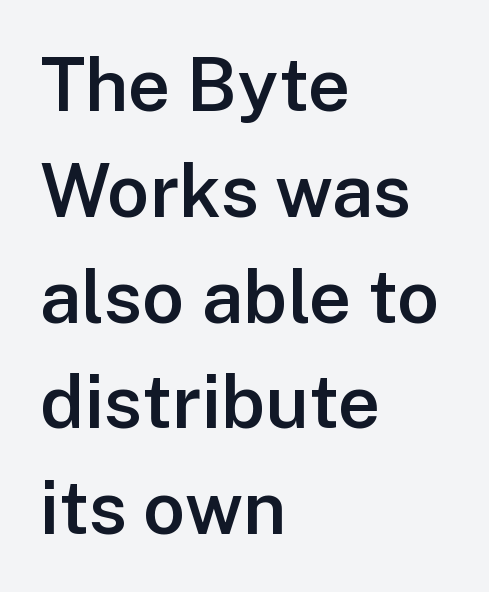
The image shows 74 px semibold sans-serif type, upright; set left-aligned, normal line spacing (1.43x), normal letter spacing, not underlined; low stroke contrast and a medium x-height.
